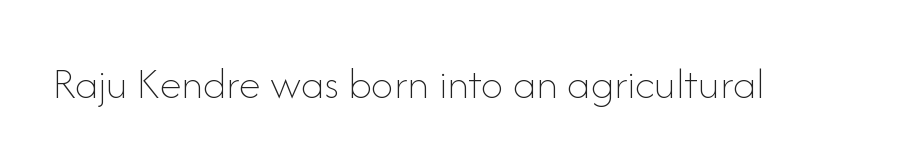
Q: Is the text bold? A: No.
Q: Is the text italic (slanted)? A: No, it is upright.
Q: Is the text underlined? A: No.
Q: Is the spacing between letters normal or unusually wide? A: Normal.
Q: Width (condensed, normal, or wide)? A: Normal.
Q: Stroke contrast? A: Low.
Q: x-height? A: Small.
Q: Monospaced? A: No.
